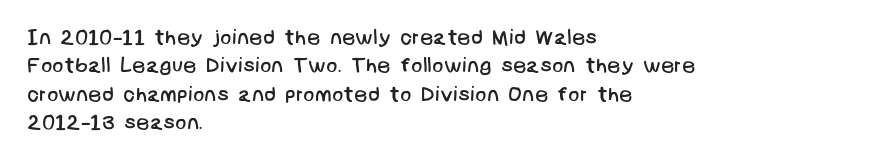
Q: Is the text bold? A: No.
Q: Is the text underlined? A: No.
Q: How is the paragraph aligned? A: Left-aligned.
Q: Is the spacing between letters normal or unusually wide? A: Normal.
Q: Is the spacing between lines tight, normal or loose? A: Normal.
